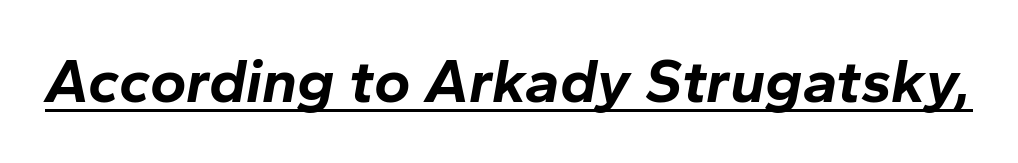
{"italic": "yes", "lean": "right", "slant_degrees": 10, "bold": "yes", "weight": "bold", "width": "normal", "stroke_contrast": "low", "x_height": "medium", "monospaced": "no", "underline": "yes", "letter_spacing": "normal", "letter_spacing_em": 0.0, "glyph_px": 62}
